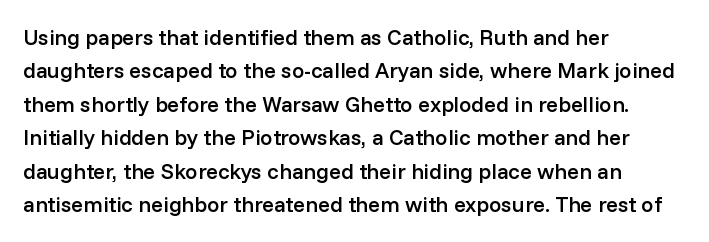
{"italic": "no", "bold": "semi", "underline": "no", "align": "left", "line_spacing": "normal", "line_spacing_ratio": 1.52, "letter_spacing": "normal", "letter_spacing_em": 0.0, "glyph_px": 22}
